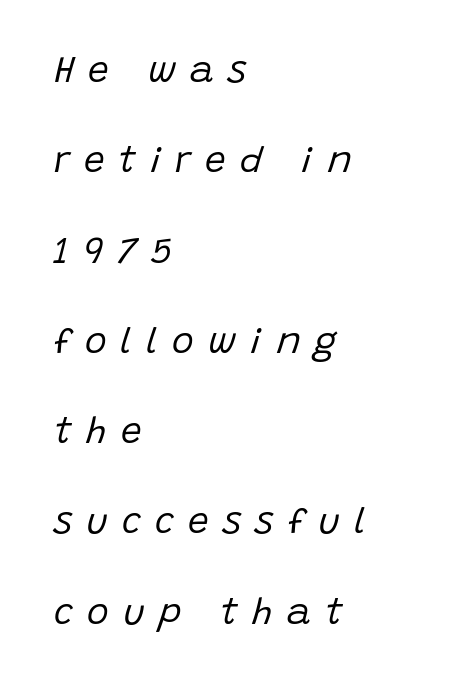
Q: Is the text bold? A: No.
Q: Is the text italic (slanted)? A: Yes, it leans right by about 15 degrees.
Q: Is the text underlined? A: No.
Q: How is the paragraph aligned? A: Left-aligned.
Q: Is the spacing between letters normal or unusually wide? A: Unusually wide.
Q: Is the spacing between lines tight, normal or loose? A: Loose.
Q: Width (condensed, normal, or wide)? A: Normal.
Q: Stroke contrast? A: Low.
Q: x-height? A: Large.
Q: Monospaced? A: No.
